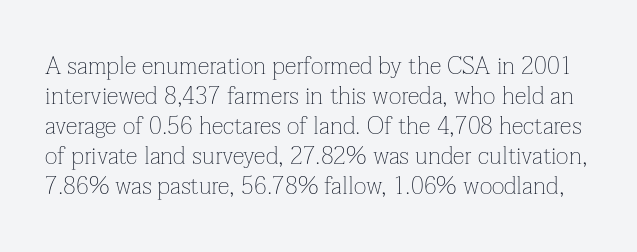
{"italic": "no", "bold": "no", "underline": "no", "line_spacing": "normal", "line_spacing_ratio": 1.25, "letter_spacing": "normal", "letter_spacing_em": 0.0, "glyph_px": 24}
